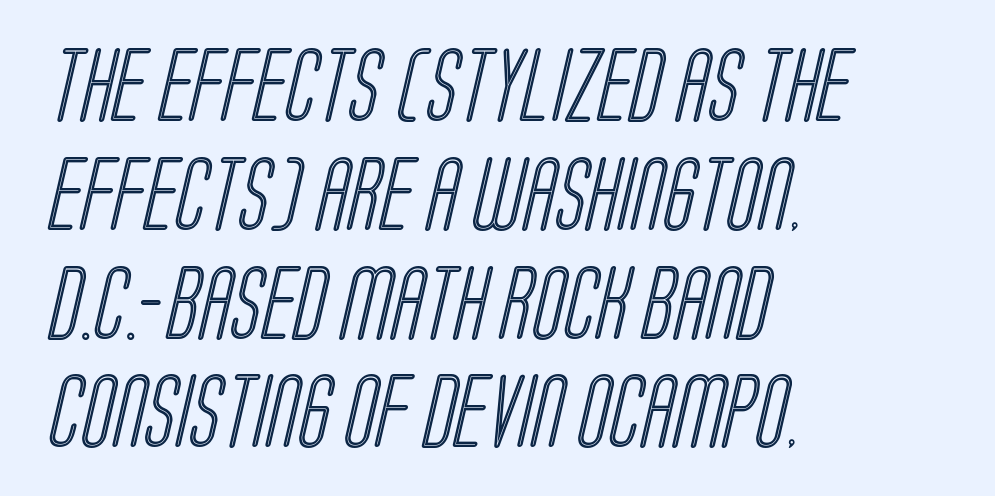
Check the space under the baseline: it is left empty. Nobody touched the tracking dial on this one. The letters advance in unequal steps, a hallmark of proportional type. Where is the straight margin? On the left. Regarding leading, the lines here are spaced in the standard way.
